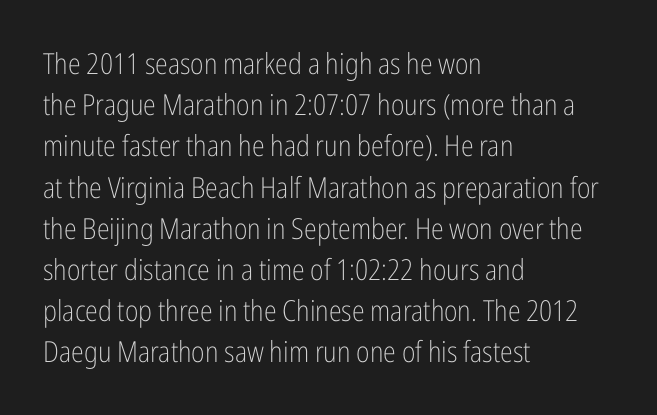
Q: Is the text bold? A: No.
Q: Is the text italic (slanted)? A: No, it is upright.
Q: Is the typeface a serif or a sans-serif typeface? A: Sans-serif.
Q: Is the text underlined? A: No.
Q: How is the paragraph aligned? A: Left-aligned.
Q: Is the spacing between letters normal or unusually wide? A: Normal.
Q: Is the spacing between lines tight, normal or loose? A: Normal.
Q: Width (condensed, normal, or wide)? A: Condensed.
Q: Stroke contrast? A: Low.
Q: x-height? A: Medium.
Q: Monospaced? A: No.
